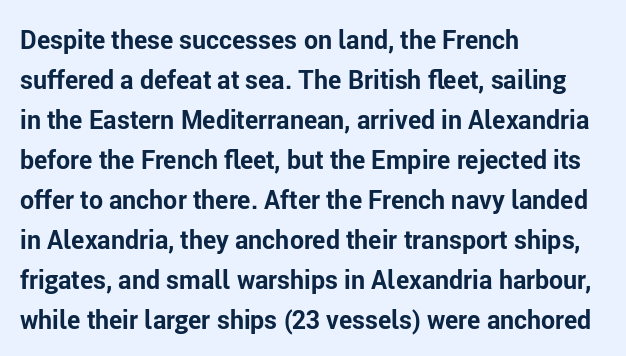
Tracking value appears to be zero — textbook default spacing. The text block is weighted toward the left margin, trailing off unevenly rightward. Posture: straight, roman, zero tilt. Regarding leading, the lines here are spaced in the standard way. Honestly, there is no underline to notice here at all. Thick stems and heavy bowls — unmistakably bold.
